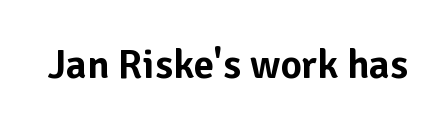
{"serif": "no", "italic": "no", "width": "normal", "stroke_contrast": "low", "x_height": "medium", "monospaced": "no", "underline": "no", "letter_spacing": "normal", "letter_spacing_em": 0.0, "glyph_px": 41}
